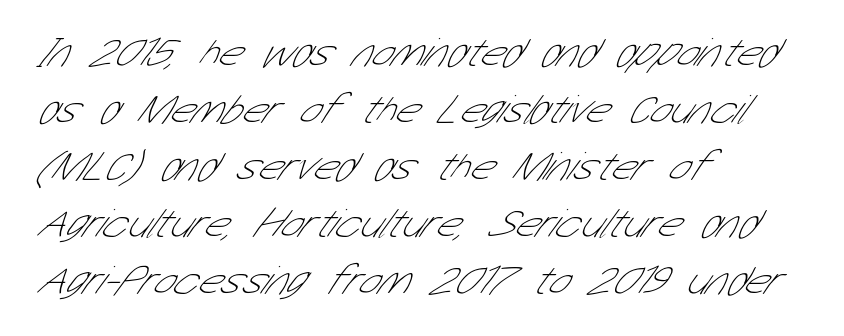
Q: Is the text bold? A: No.
Q: Is the typeface a serif or a sans-serif typeface? A: Sans-serif.
Q: Is the text underlined? A: No.
Q: How is the paragraph aligned? A: Left-aligned.
Q: Is the spacing between letters normal or unusually wide? A: Normal.
Q: Is the spacing between lines tight, normal or loose? A: Normal.
Q: Width (condensed, normal, or wide)? A: Condensed.
Q: Stroke contrast? A: Low.
Q: x-height? A: Medium.
Q: Monospaced? A: No.
